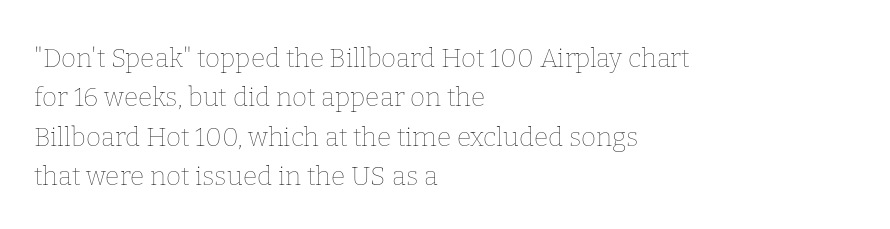
A typesetter would mark this as roman, not italic. Does the leading feel generous? No, just average. The typesetter chose a ragged-right arrangement here. The gaps between neighbouring characters are ordinary and unremarkable. Is this a heavy cut? Hardly; it is regular or lighter. The space directly below the letters is spotless.
